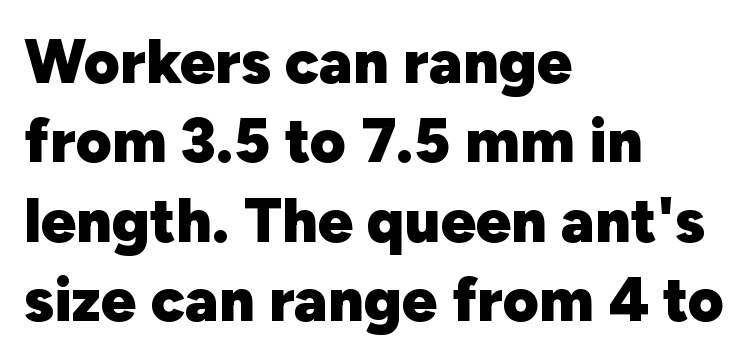
This is sans-serif lettering, the kind often seen on screens and signage. Check under the words: just untouched page. I'd describe the lettering as bold — thick and assertive. The passage shown is typed in a proportional face where columns would drift.
